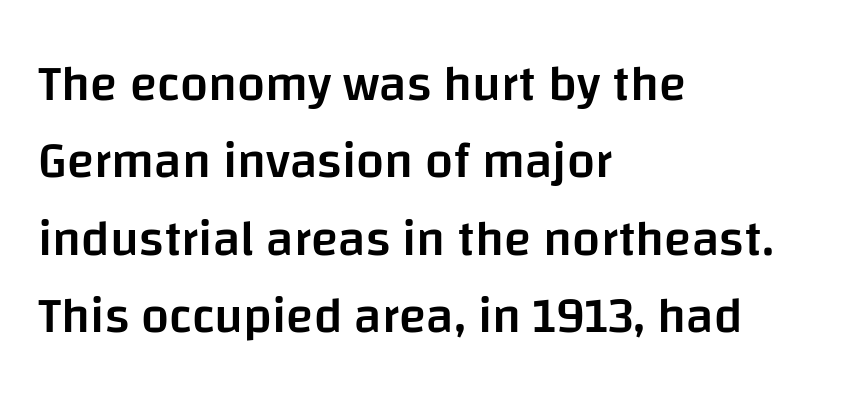
{"serif": "no", "italic": "no", "bold": "semi", "weight": "semibold", "width": "normal", "stroke_contrast": "low", "x_height": "large", "monospaced": "no", "underline": "no", "align": "left", "line_spacing": "normal", "line_spacing_ratio": 1.55, "letter_spacing": "normal", "letter_spacing_em": 0.0, "glyph_px": 50}
